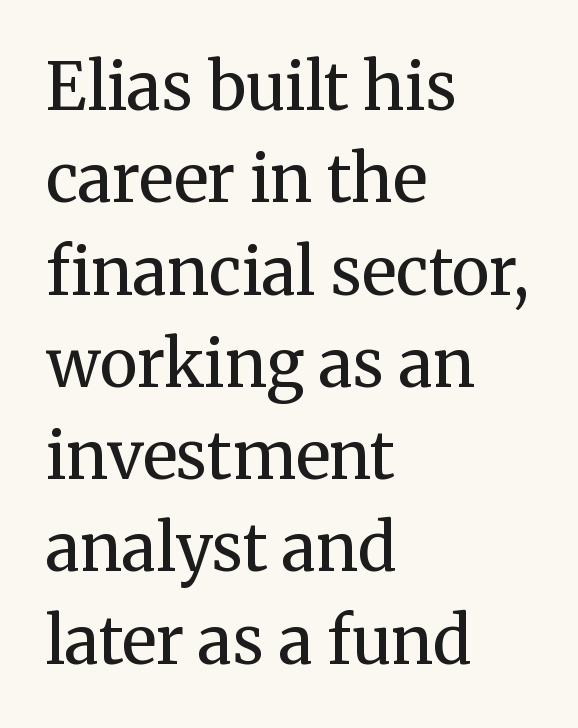
The image shows 65 px regular-weight serif type, upright; set left-aligned, normal line spacing (1.42x), normal letter spacing, not underlined; medium stroke contrast and a medium x-height.
